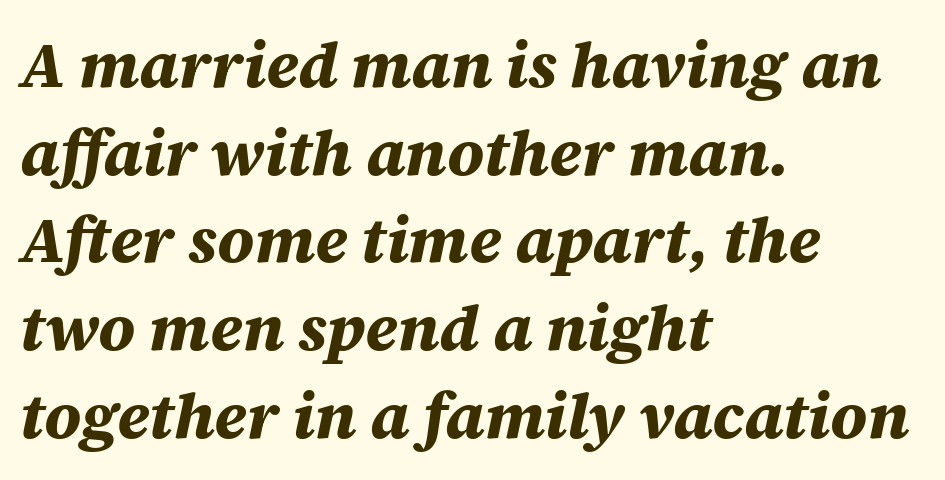
{"italic": "yes", "lean": "right", "slant_degrees": 12, "bold": "yes", "weight": "bold", "width": "normal", "stroke_contrast": "medium", "x_height": "large", "monospaced": "no", "underline": "no", "align": "left", "line_spacing": "normal", "line_spacing_ratio": 1.37, "letter_spacing": "normal", "letter_spacing_em": 0.0, "glyph_px": 64}
